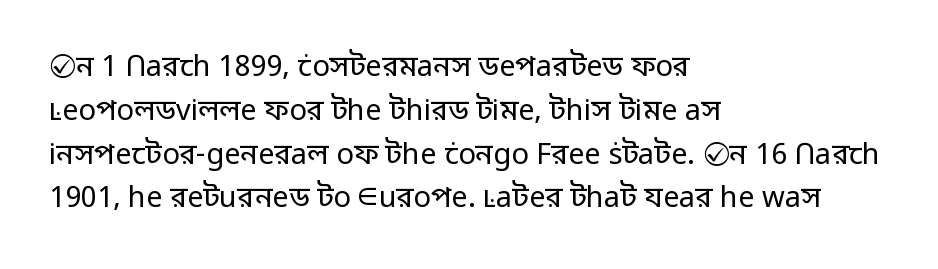
The image shows 29 px regular-weight sans-serif type, upright; set left-aligned, normal line spacing (1.51x), normal letter spacing, not underlined; low stroke contrast and a medium x-height.
